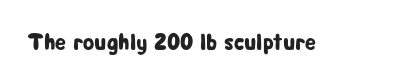
Q: Is the text italic (slanted)? A: No, it is upright.
Q: Is the text underlined? A: No.
Q: Is the spacing between letters normal or unusually wide? A: Normal.
